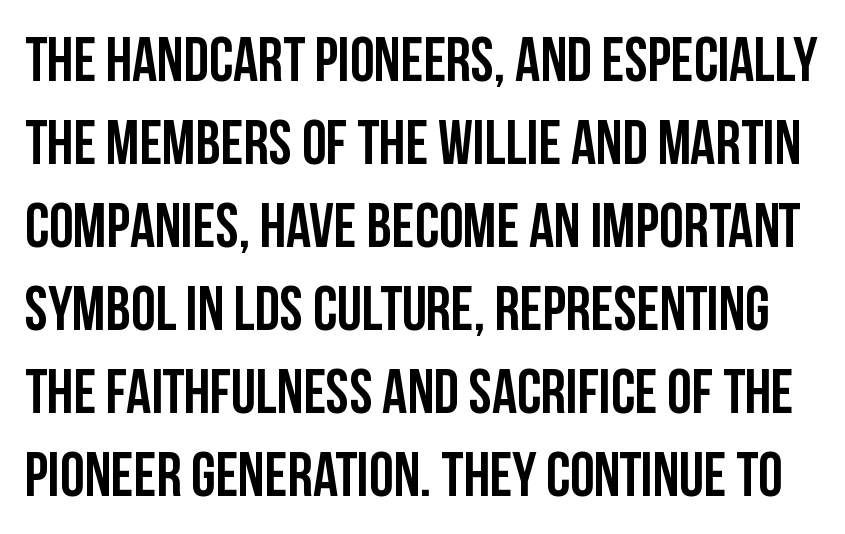
What weight is shown? A full bold with thick strokes. Short note: letters normally spaced. The passage shown is typed in a proportional face where columns would drift. Honestly, the row spacing looks completely unremarkable.
